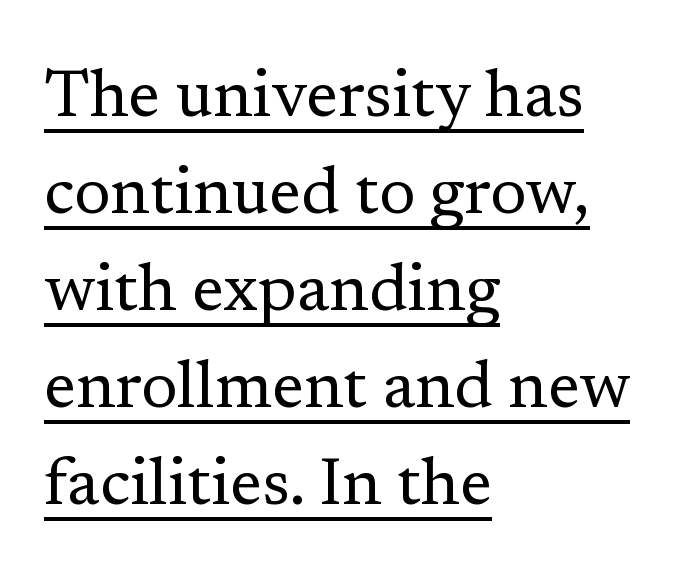
The image shows 66 px regular-weight serif type, upright; set left-aligned, normal line spacing (1.47x), normal letter spacing, underlined; low stroke contrast and a medium x-height.
